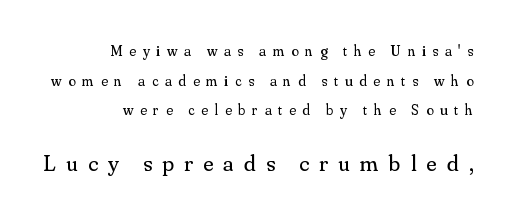
{"italic": "no", "bold": "no", "underline": "no", "align": "right", "line_spacing": "loose", "line_spacing_ratio": 1.97, "letter_spacing": "wide", "letter_spacing_em": 0.45, "larger_block": "second", "size_ratio": 1.53, "glyph_px": 23}
